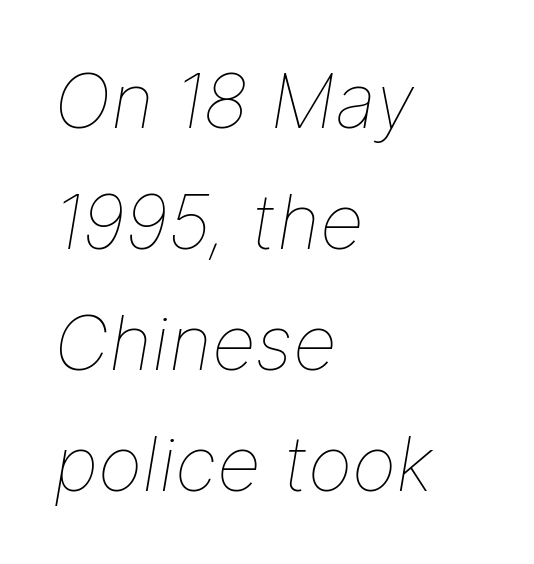
Q: Is the text bold? A: No.
Q: Is the text italic (slanted)? A: Yes, it leans right by about 9 degrees.
Q: Is the text underlined? A: No.
Q: How is the paragraph aligned? A: Left-aligned.
Q: Is the spacing between letters normal or unusually wide? A: Normal.
Q: Is the spacing between lines tight, normal or loose? A: Normal.
Q: Width (condensed, normal, or wide)? A: Normal.
Q: Stroke contrast? A: Low.
Q: x-height? A: Medium.
Q: Monospaced? A: No.
